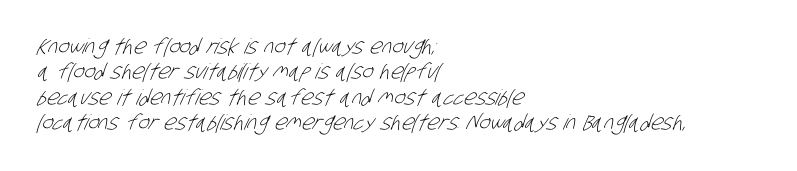
Q: Is the text bold? A: No.
Q: Is the text underlined? A: No.
Q: How is the paragraph aligned? A: Left-aligned.
Q: Is the spacing between letters normal or unusually wide? A: Normal.
